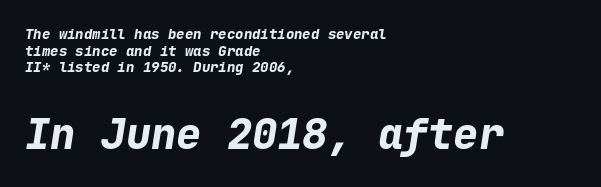
The image shows 42 px bold type, italic (leaning right), monospaced; set left-aligned, line spacing 1.18x, normal letter spacing, not underlined; the second (bottom) block is 3.0x larger; low stroke contrast and a medium x-height.
